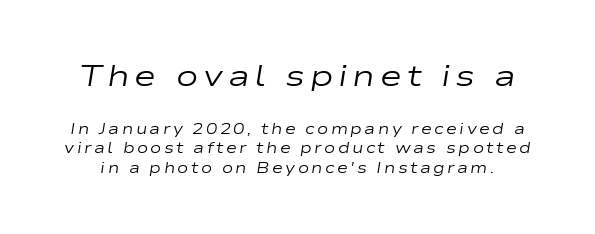
The image shows 30 px regular-weight, wide type, italic (leaning right); set normal line spacing (1.3x), not underlined; the first (top) block is 2.0x larger; low stroke contrast and a medium x-height.
